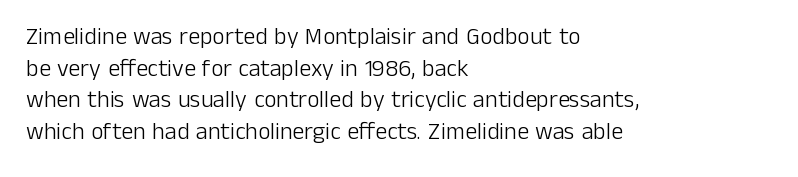
Leftover space on each line is placed entirely after the last word. The typesetting does not lean heavy: it is not bold. Honestly, the letter spacing is just normal — you wouldn't notice it. Underline: absent. If you drew a line through each stem, it would be perfectly vertical.
